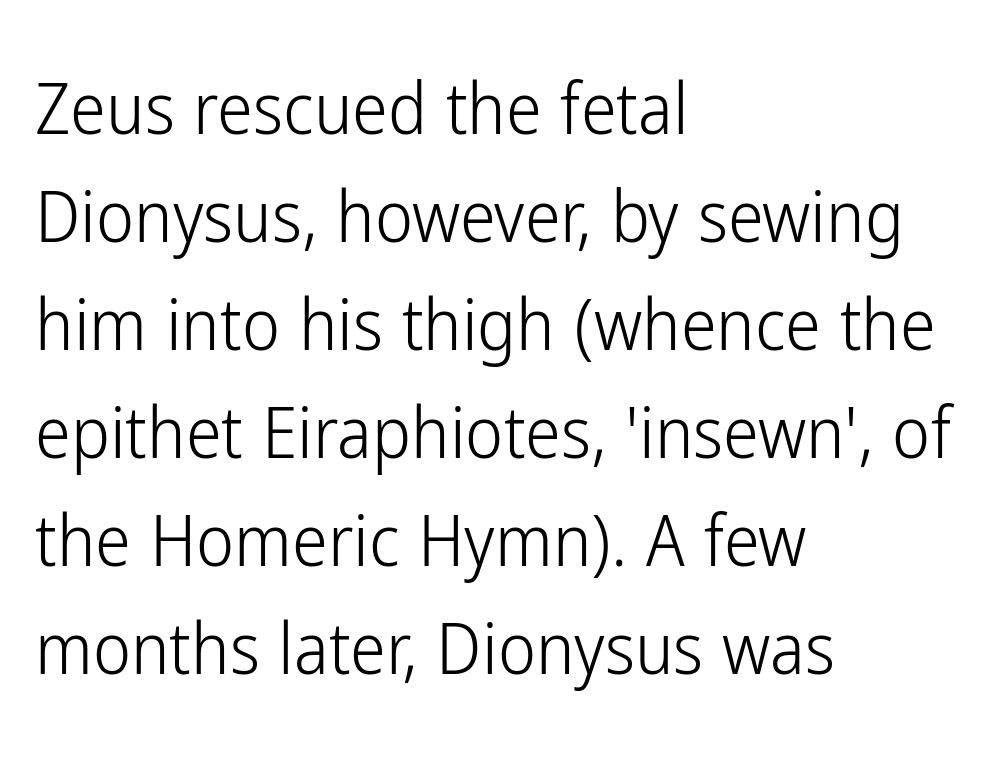
{"serif": "no", "italic": "no", "bold": "no", "weight": "light", "width": "condensed", "stroke_contrast": "low", "x_height": "medium", "monospaced": "no", "underline": "no", "align": "left", "line_spacing": "normal", "line_spacing_ratio": 1.5, "letter_spacing": "normal", "letter_spacing_em": 0.0, "glyph_px": 72}
